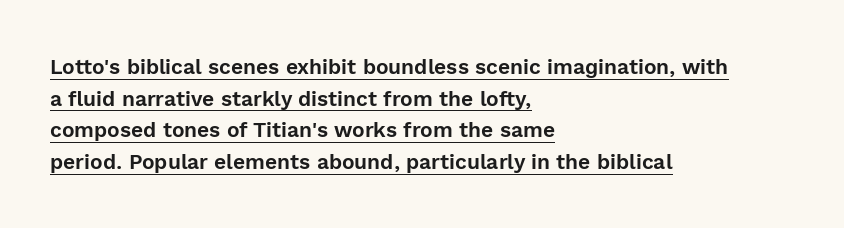
The image shows 21 px text type, upright; set left-aligned, normal line spacing (1.51x), normal letter spacing, underlined.
